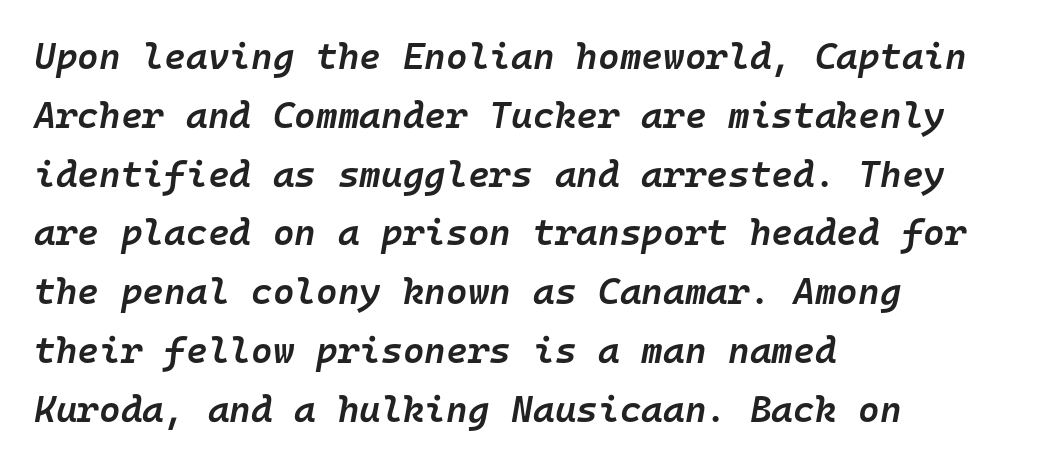
The image shows 37 px semibold type, italic (leaning right), monospaced; set left-aligned, normal line spacing (1.59x), normal letter spacing, not underlined; low stroke contrast and a medium x-height.
